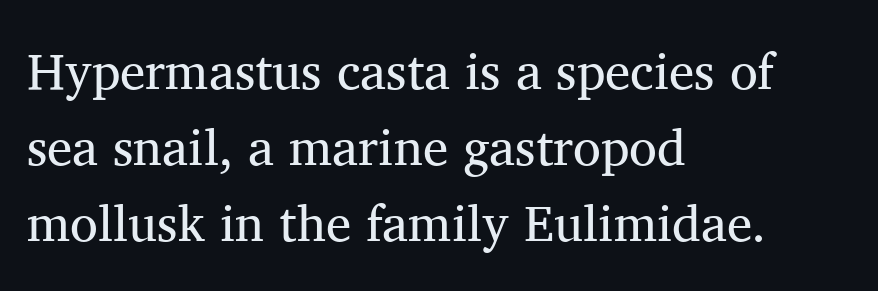
Q: Is the text bold? A: No.
Q: Is the text italic (slanted)? A: No, it is upright.
Q: Is the typeface a serif or a sans-serif typeface? A: Serif.
Q: Is the text underlined? A: No.
Q: How is the paragraph aligned? A: Left-aligned.
Q: Is the spacing between letters normal or unusually wide? A: Normal.
Q: Is the spacing between lines tight, normal or loose? A: Normal.
Q: Width (condensed, normal, or wide)? A: Normal.
Q: Stroke contrast? A: Medium.
Q: x-height? A: Medium.
Q: Monospaced? A: No.
